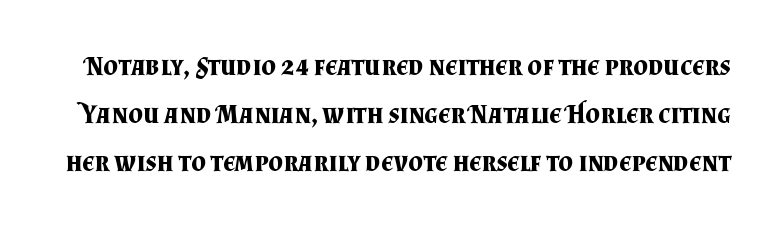
Glyph-to-glyph distance matches everyday printed text. The glyphs are unaccompanied by any horizontal stroke below them. Every stem runs plumb, perpendicular to the baseline. This is heavy type, rendered in bold.
